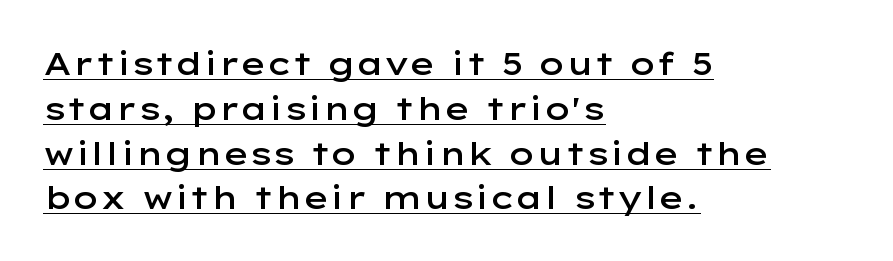
Q: Is the text bold? A: Semi-bold.
Q: Is the text italic (slanted)? A: No, it is upright.
Q: Is the typeface a serif or a sans-serif typeface? A: Sans-serif.
Q: Is the text underlined? A: Yes.
Q: How is the paragraph aligned? A: Left-aligned.
Q: Is the spacing between letters normal or unusually wide? A: Normal.
Q: Is the spacing between lines tight, normal or loose? A: Normal.
Q: Width (condensed, normal, or wide)? A: Wide.
Q: Stroke contrast? A: Low.
Q: x-height? A: Medium.
Q: Monospaced? A: No.
